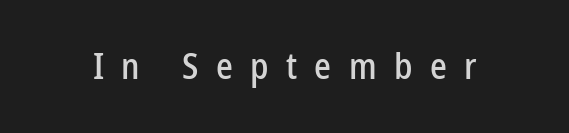
{"serif": "no", "italic": "no", "width": "condensed", "stroke_contrast": "low", "x_height": "medium", "monospaced": "no", "underline": "no", "letter_spacing": "wide", "letter_spacing_em": 0.47, "glyph_px": 37}
